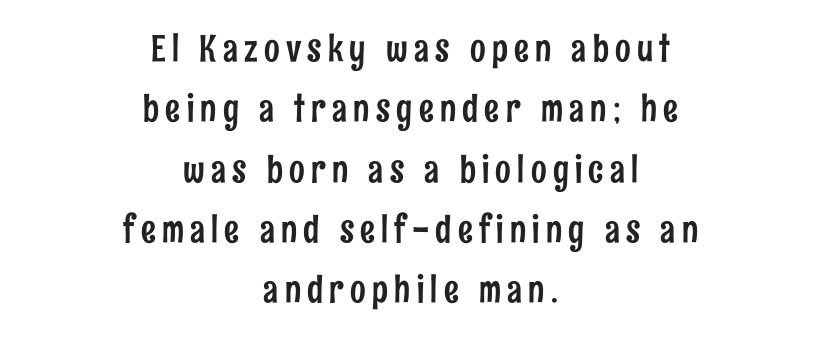
Q: Is the text italic (slanted)? A: No, it is upright.
Q: Is the typeface a serif or a sans-serif typeface? A: Sans-serif.
Q: Is the text underlined? A: No.
Q: How is the paragraph aligned? A: Centered.
Q: Is the spacing between lines tight, normal or loose? A: Normal.
Q: Width (condensed, normal, or wide)? A: Condensed.
Q: Stroke contrast? A: Low.
Q: x-height? A: Medium.
Q: Monospaced? A: No.
